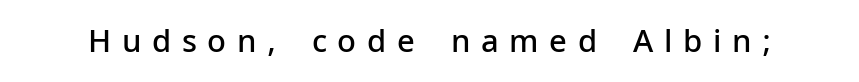
Glance below the letters and you will spot only blank space. These lines are rendered in a variable-pitch font. Examine the stroke ends and you'll find no serifs. This is moderately heavy type, rendered in semibold. Tracking here is generous; glyphs stand well apart from one another.
